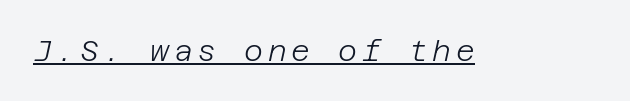
Ink coverage per letter is moderate at most. Characters are canted at an angle relative to the baseline's perpendicular. Somebody hit Ctrl+U on this one — the words are underlined.
